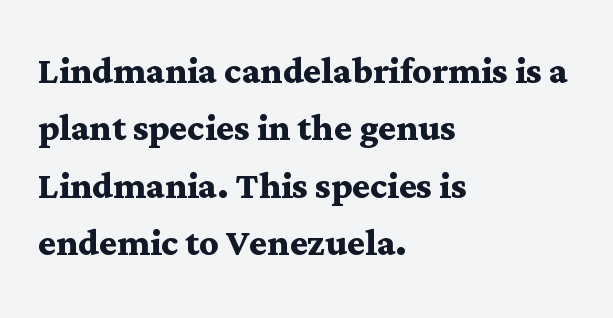
{"serif": "yes", "italic": "no", "bold": "yes", "weight": "semibold", "width": "wide", "stroke_contrast": "medium", "x_height": "medium", "monospaced": "no", "underline": "no", "align": "left", "line_spacing_ratio": 1.22, "letter_spacing": "normal", "letter_spacing_em": 0.0, "glyph_px": 47}
